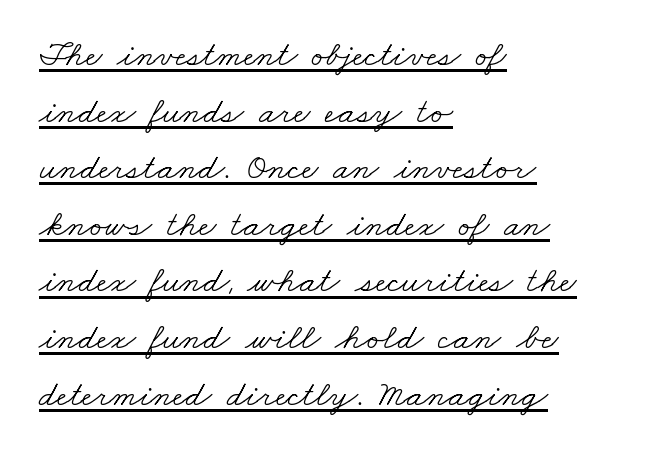
Q: Is the text bold? A: No.
Q: Is the typeface a serif or a sans-serif typeface? A: Serif.
Q: Is the text underlined? A: Yes.
Q: How is the paragraph aligned? A: Left-aligned.
Q: Is the spacing between letters normal or unusually wide? A: Normal.
Q: Is the spacing between lines tight, normal or loose? A: Normal.
Q: Width (condensed, normal, or wide)? A: Wide.
Q: Stroke contrast? A: Low.
Q: x-height? A: Small.
Q: Monospaced? A: No.
